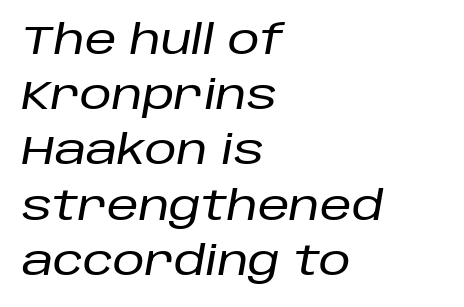
The image shows 40 px text type, italic (leaning right); set left-aligned, normal line spacing (1.38x), normal letter spacing, not underlined; low stroke contrast and a large x-height.
